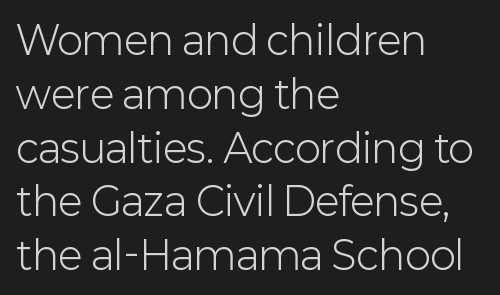
The image shows 39 px light sans-serif type, upright; set left-aligned, normal line spacing (1.38x), normal letter spacing, not underlined; low stroke contrast and a medium x-height.
